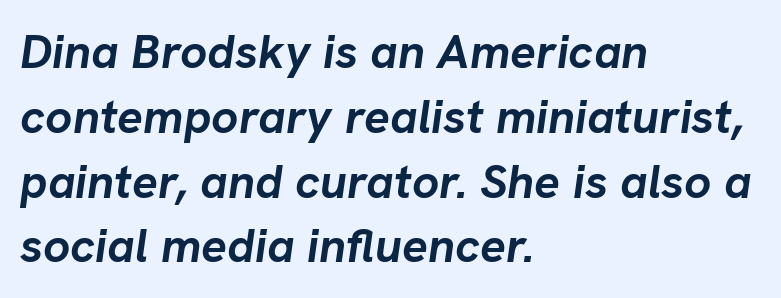
The image shows 48 px semibold type, italic (leaning right); set left-aligned, normal line spacing (1.35x), normal letter spacing, not underlined; low stroke contrast and a medium x-height.
